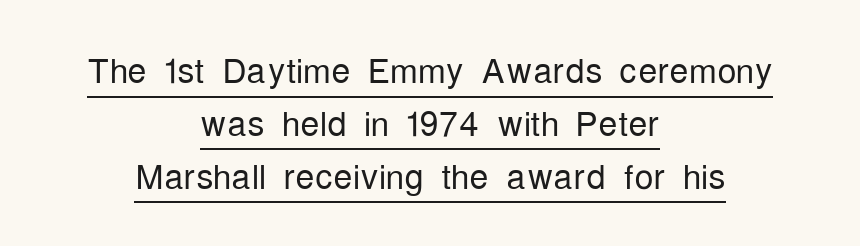
Caption: lettering with a line underneath. No feet cap the strokes, marking this as sans-serif type. Regarding leading, the lines here are crowded together. Note the varied advance widths — an 'i' is clearly narrower than an 'm'. These lines are centered, leaving both edges ragged.
